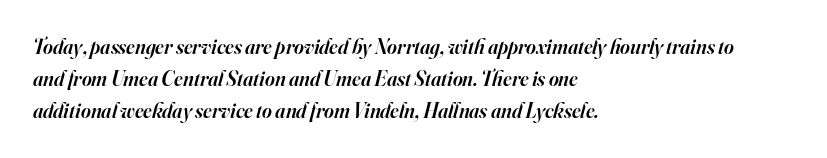
The image shows 21 px text type, italic (leaning right); set left-aligned, normal line spacing (1.53x), normal letter spacing, not underlined.
